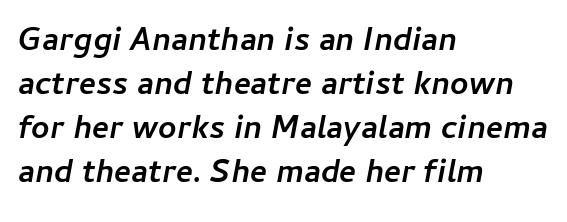
Does the lettering tilt? It does — this is italic. Spacing between characters is what you'd get straight out of the box. Vertical spacing — default. Look at the stroke-to-counter ratio: heavy, a bold. Teacher's note: observe the even left margin — that is flush-left alignment. No word sits above an underline.
